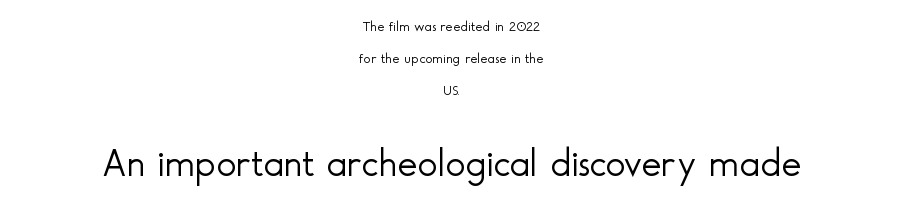
The image shows 38 px light sans-serif type, upright; set centered, loose line spacing (2.29x), normal letter spacing, not underlined; the second (bottom) block is 2.71x larger; a small x-height.
